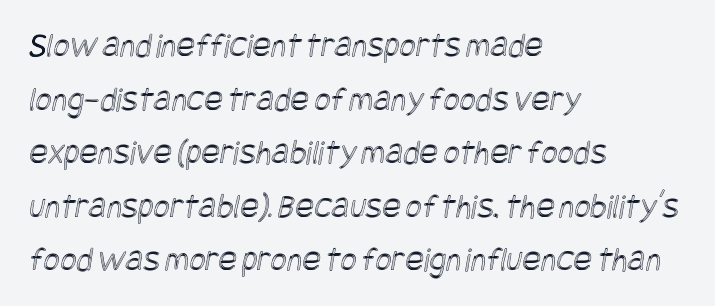
Q: Is the text underlined? A: No.
Q: How is the paragraph aligned? A: Left-aligned.
Q: Is the spacing between letters normal or unusually wide? A: Normal.
Q: Is the spacing between lines tight, normal or loose? A: Normal.
Q: Width (condensed, normal, or wide)? A: Condensed.
Q: x-height? A: Large.
